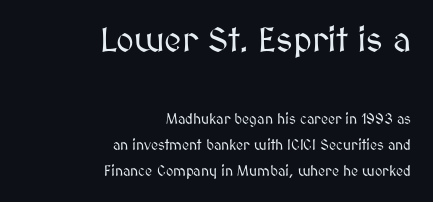
Q: Is the text italic (slanted)? A: No, it is upright.
Q: Is the text underlined? A: No.
Q: How is the paragraph aligned? A: Right-aligned.
Q: Is the spacing between letters normal or unusually wide? A: Normal.
Q: Which block of text is set in a larger size, the first (top) or the second (bottom)? A: The first (top) one.
Q: Width (condensed, normal, or wide)? A: Normal.
Q: Stroke contrast? A: Medium.
Q: x-height? A: Medium.
Q: Monospaced? A: No.
